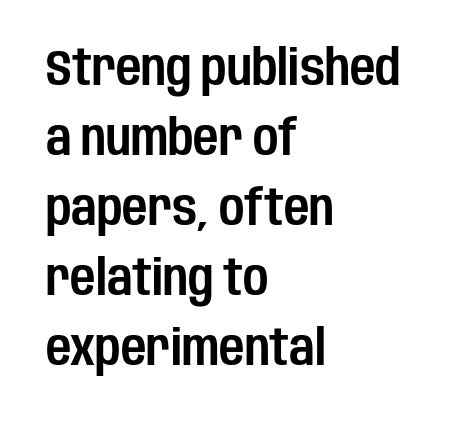
Observe the absence of serifs on each vertical stroke in this sample. The words here are not underlined. It's the straight-up-and-down kind of type. Casual observation: everything's shoved over to the left.
